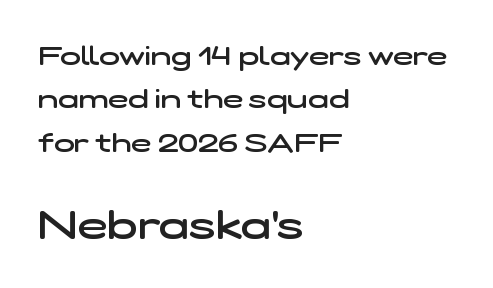
Q: Is the text bold? A: Semi-bold.
Q: Is the typeface a serif or a sans-serif typeface? A: Sans-serif.
Q: Is the text underlined? A: No.
Q: How is the paragraph aligned? A: Left-aligned.
Q: Is the spacing between letters normal or unusually wide? A: Normal.
Q: Is the spacing between lines tight, normal or loose? A: Normal.
Q: Which block of text is set in a larger size, the first (top) or the second (bottom)? A: The second (bottom) one.
Q: Width (condensed, normal, or wide)? A: Wide.
Q: Stroke contrast? A: Low.
Q: x-height? A: Medium.
Q: Monospaced? A: No.
